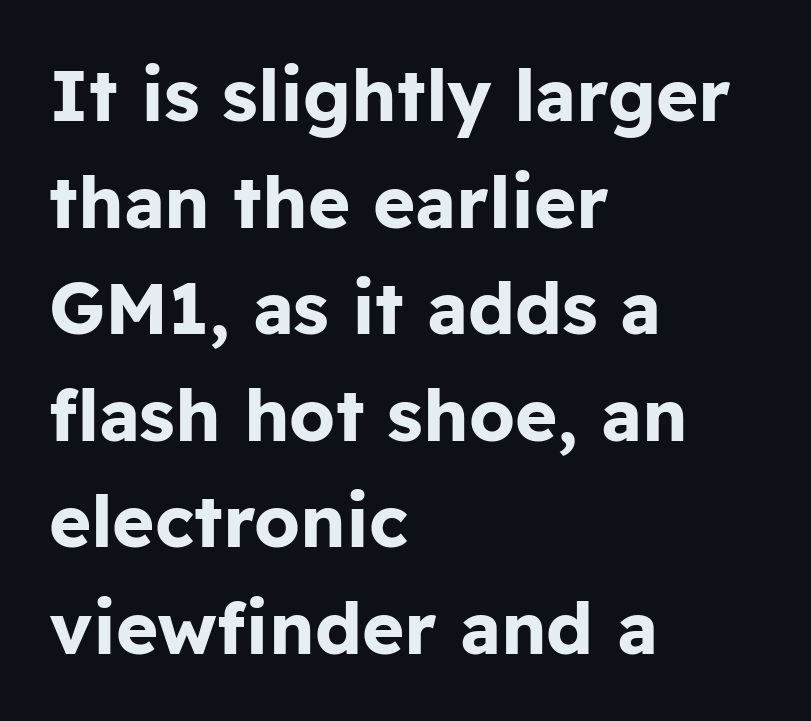
Q: Is the text bold? A: Yes.
Q: Is the text italic (slanted)? A: No, it is upright.
Q: Is the typeface a serif or a sans-serif typeface? A: Sans-serif.
Q: Is the text underlined? A: No.
Q: How is the paragraph aligned? A: Left-aligned.
Q: Is the spacing between letters normal or unusually wide? A: Normal.
Q: Is the spacing between lines tight, normal or loose? A: Normal.
Q: Width (condensed, normal, or wide)? A: Normal.
Q: Stroke contrast? A: Low.
Q: x-height? A: Medium.
Q: Monospaced? A: No.
